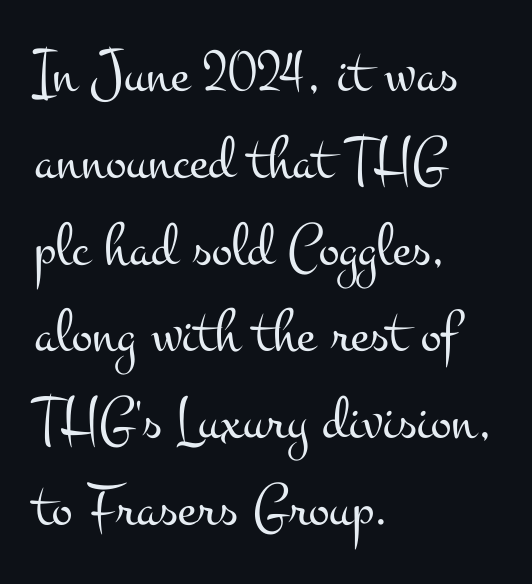
Q: Is the text bold? A: No.
Q: Is the text italic (slanted)? A: Yes.
Q: Is the text underlined? A: No.
Q: How is the paragraph aligned? A: Left-aligned.
Q: Is the spacing between letters normal or unusually wide? A: Normal.
Q: Is the spacing between lines tight, normal or loose? A: Normal.
Q: Width (condensed, normal, or wide)? A: Wide.
Q: Stroke contrast? A: Medium.
Q: x-height? A: Small.
Q: Monospaced? A: No.
